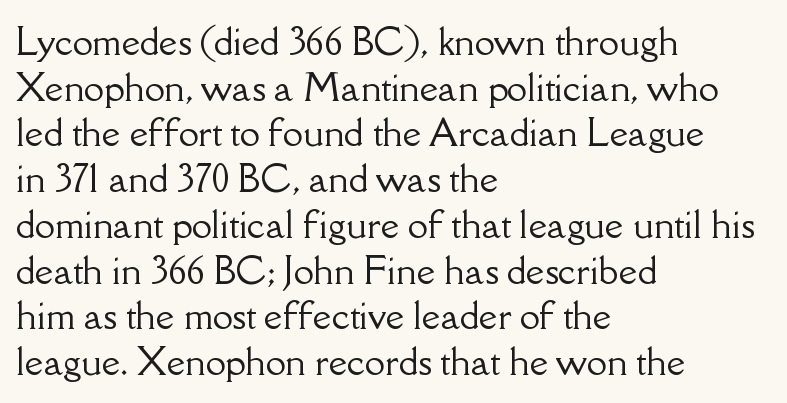
This rendering employs a face with finishing strokes, i.e., a serif. These lines stack with their left ends in a neat column. The space directly below the letters is spotless. Whoever set this chose a conventional vertical rhythm. Posture: straight, roman, zero tilt.
